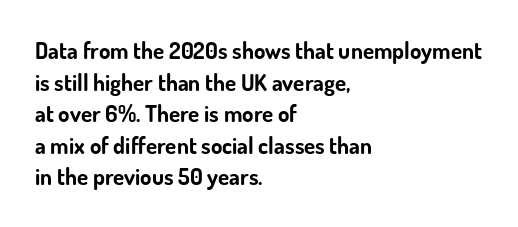
The image shows 23 px bold type, upright; set left-aligned, normal line spacing (1.37x), normal letter spacing, not underlined.
